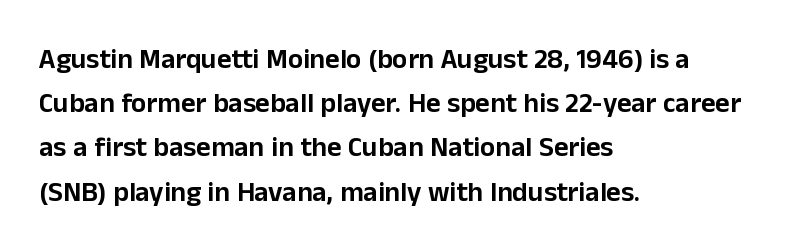
{"serif": "no", "italic": "no", "width": "normal", "stroke_contrast": "low", "x_height": "medium", "monospaced": "no", "underline": "no", "align": "left", "line_spacing": "normal", "line_spacing_ratio": 1.58, "letter_spacing": "normal", "letter_spacing_em": 0.0, "glyph_px": 28}
